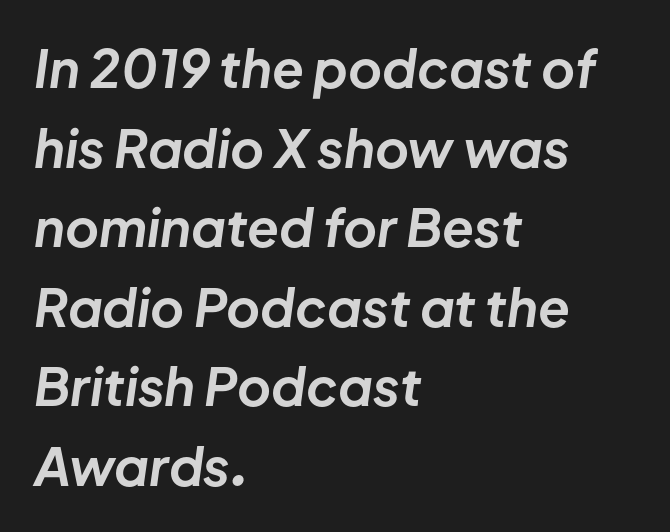
Q: Is the text bold? A: Yes.
Q: Is the text italic (slanted)? A: Yes, it leans right by about 8 degrees.
Q: Is the text underlined? A: No.
Q: How is the paragraph aligned? A: Left-aligned.
Q: Is the spacing between letters normal or unusually wide? A: Normal.
Q: Is the spacing between lines tight, normal or loose? A: Normal.
Q: Width (condensed, normal, or wide)? A: Normal.
Q: Stroke contrast? A: Low.
Q: x-height? A: Medium.
Q: Monospaced? A: No.
